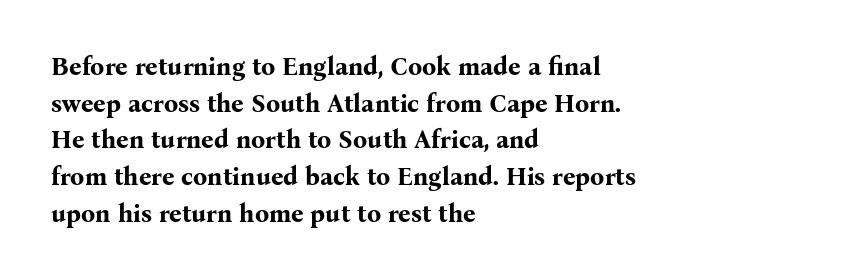
Compared with an ordinary text face, these strokes are far heavier — a full bold. Tall strokes in this sample are plumb rather than angled. Reading down the block, your eye returns to a fixed left position each line. The space directly below the letters is spotless. Leading matches the norm, producing a regular column. The type is set solid horizontally, with unmodified tracking.
